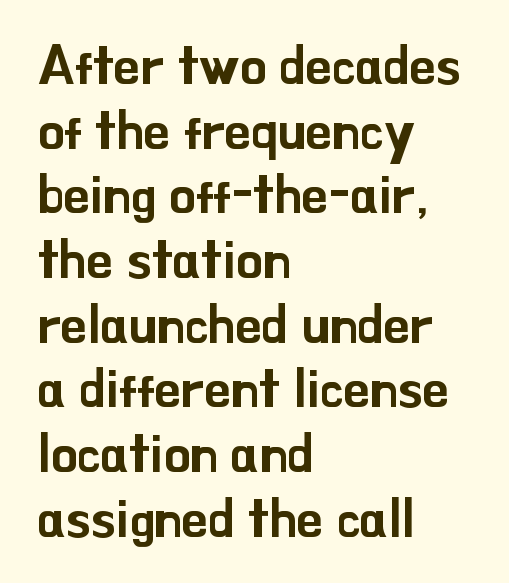
The image shows 53 px sans-serif type, upright; set left-aligned, line spacing 1.22x, normal letter spacing, not underlined; low stroke contrast and a small x-height.
